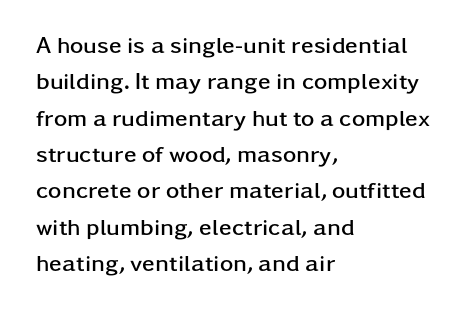
The text block is weighted toward the left margin, trailing off unevenly rightward. These lines carry a lot of weight — the face is fully bold. The letters stand upright; this is a roman face. Each row of text sits above clean, open space. This rendering leaves character spacing at its baseline value.
